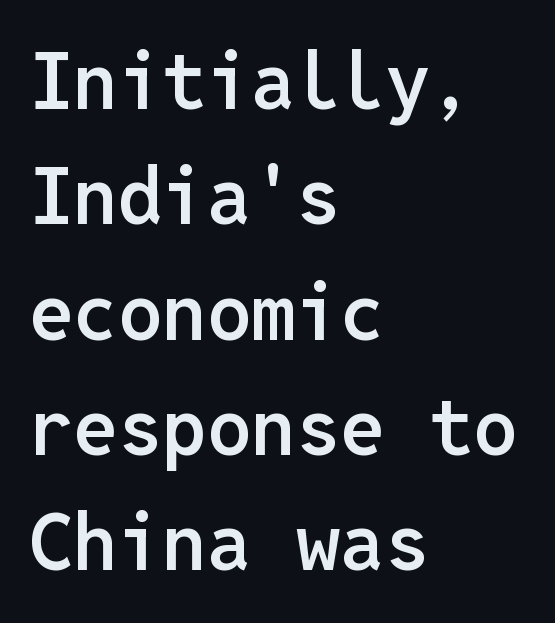
{"serif": "no", "italic": "no", "bold": "semi", "weight": "semibold", "width": "normal", "stroke_contrast": "low", "x_height": "medium", "monospaced": "yes", "underline": "no", "align": "left", "line_spacing": "normal", "line_spacing_ratio": 1.46, "letter_spacing": "normal", "letter_spacing_em": 0.0, "glyph_px": 79}
